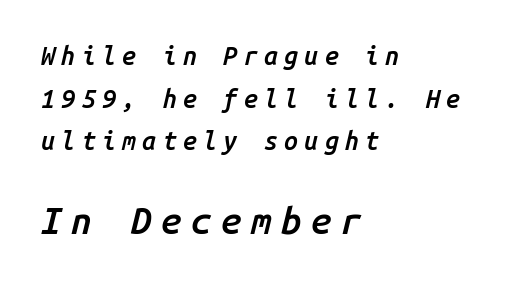
Do the characters align in a grid? Yes, the font is monospaced. Notice the strokes are somewhat thickened but not fully heavy: this is a semibold. The compositor pushed each line to the left boundary. Anything drawn beneath the words? Only blank space. There is plenty of visible air inserted between adjacent glyphs.
